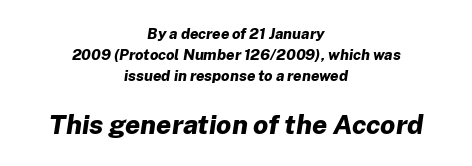
{"italic": "yes", "lean": "right", "slant_degrees": 8, "bold": "yes", "underline": "no", "align": "center", "line_spacing": "normal", "line_spacing_ratio": 1.39, "letter_spacing": "normal", "letter_spacing_em": 0.0, "larger_block": "second", "size_ratio": 1.8, "glyph_px": 27}
